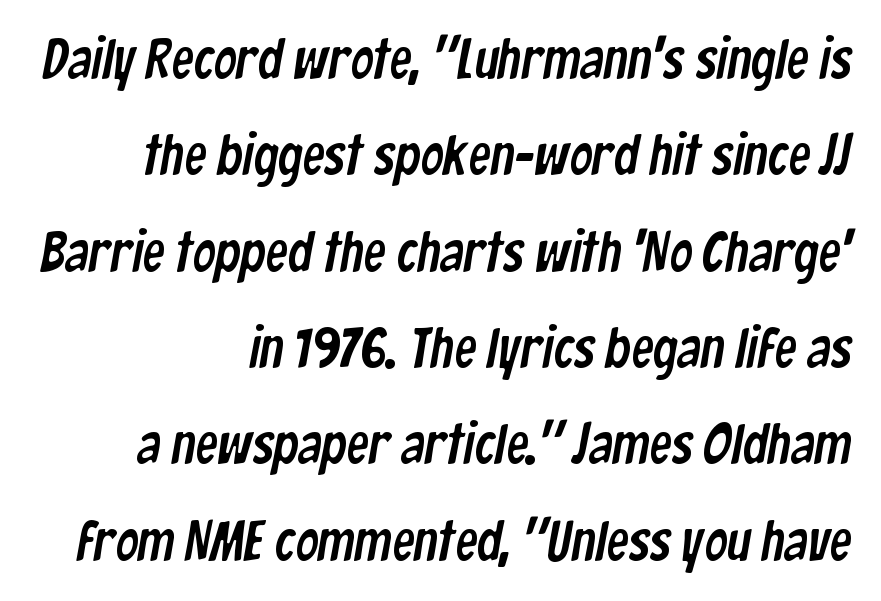
Decoration check: the copy has no underline. Typographically, this falls in the sans-serif category. Character widths vary here, with narrow letters taking less room than wide ones. You could call the tracking neutral — neither tight nor loose.
